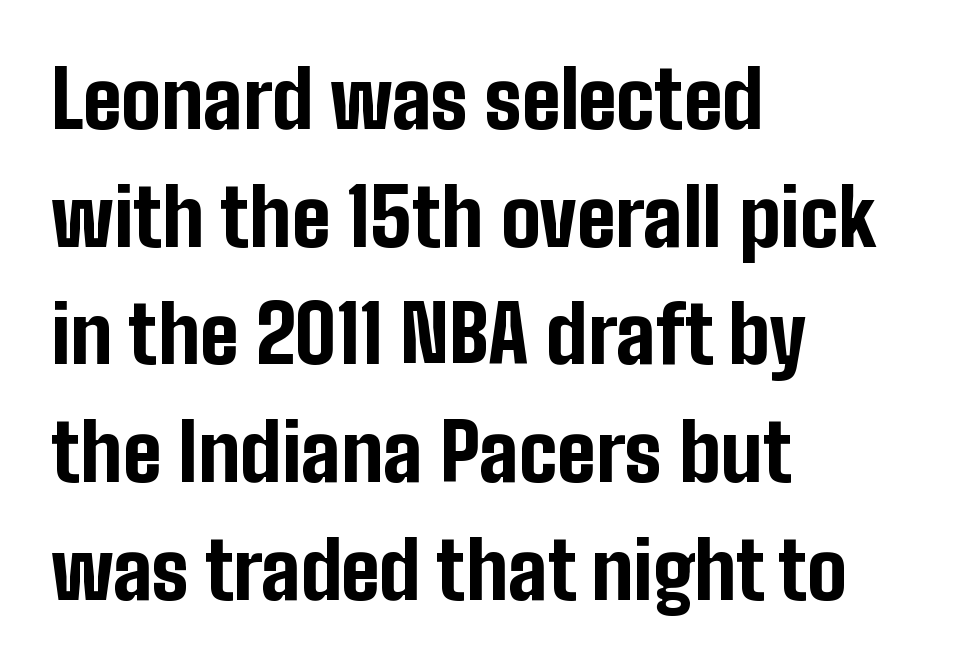
Spacing between characters is what you'd get straight out of the box. Ordinary non-slanted type is in use. A typesetter would call this proportional, since set widths differ per character. Typographic density is high because the face is bold. The area under the type is left untouched. This block has exactly the height ordinary leading produces.
